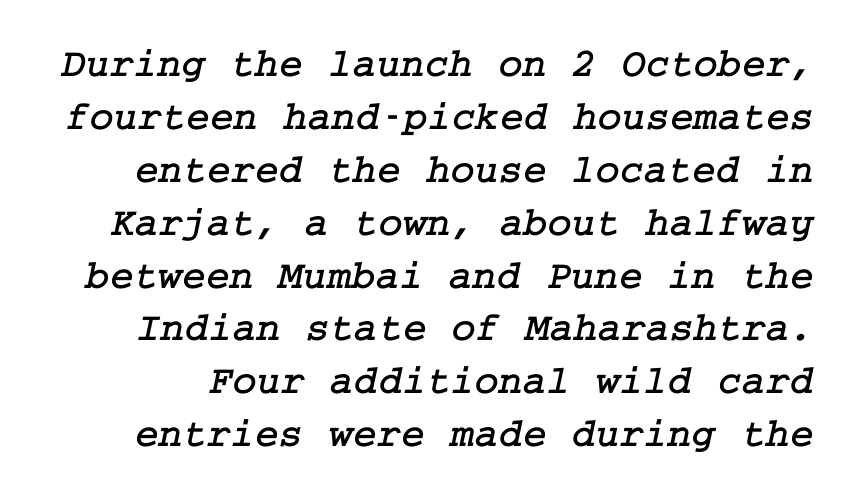
Plain, unruled lines of type. Does the type have serifs? Yes, each stem ends in a small foot. Whoever set this chose a conventional vertical rhythm. Standard letterfit; no display-style spreading of the glyphs.
